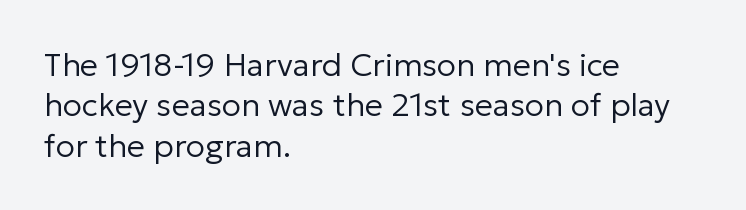
Q: Is the text bold? A: No.
Q: Is the text italic (slanted)? A: No, it is upright.
Q: Is the typeface a serif or a sans-serif typeface? A: Sans-serif.
Q: Is the text underlined? A: No.
Q: How is the paragraph aligned? A: Left-aligned.
Q: Is the spacing between letters normal or unusually wide? A: Normal.
Q: Is the spacing between lines tight, normal or loose? A: Normal.
Q: Width (condensed, normal, or wide)? A: Normal.
Q: Stroke contrast? A: Low.
Q: x-height? A: Medium.
Q: Monospaced? A: No.
